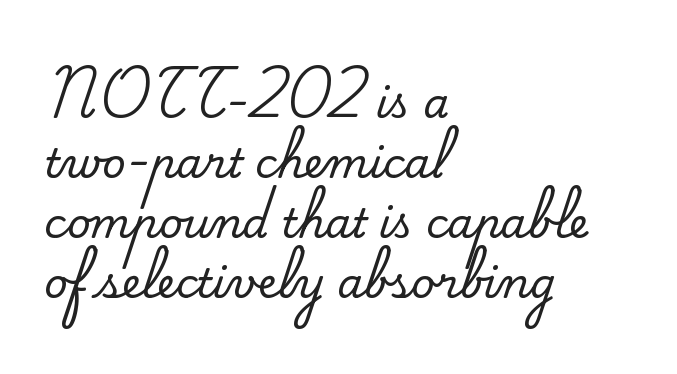
{"serif": "yes", "width": "normal", "stroke_contrast": "medium", "x_height": "small", "monospaced": "no", "underline": "no", "align": "left", "line_spacing": "normal", "line_spacing_ratio": 1.46, "letter_spacing": "normal", "letter_spacing_em": 0.0, "glyph_px": 41}
